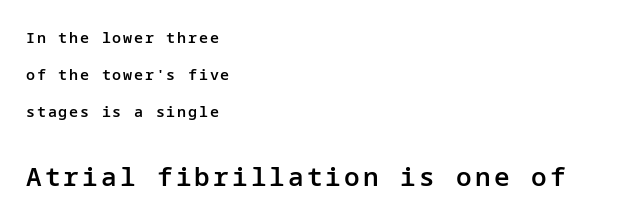
The image shows 26 px text type, upright; set left-aligned, loose line spacing (2.47x), not underlined; the second (bottom) block is 1.73x larger.
